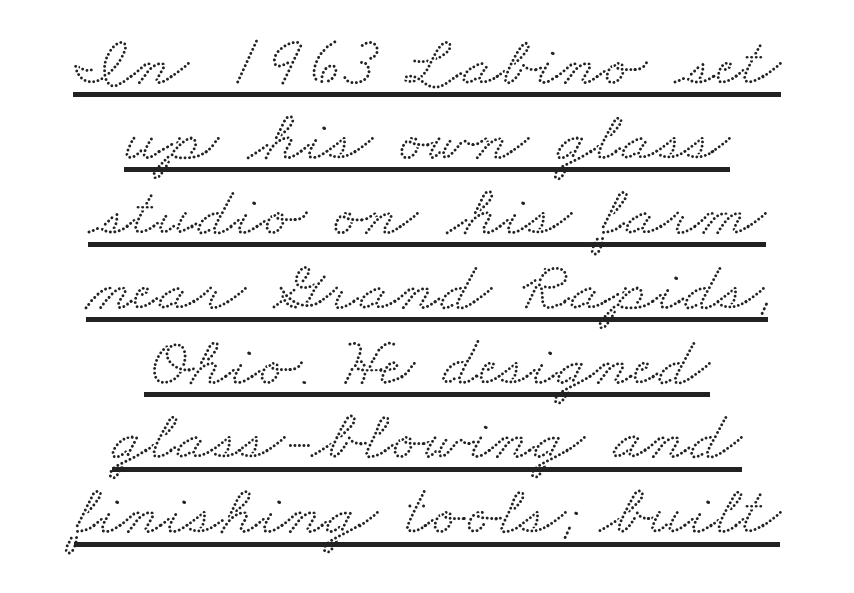
The image shows 72 px wide serif type; set centered, tight line spacing (1.04x), normal letter spacing, underlined; low stroke contrast and a small x-height.
